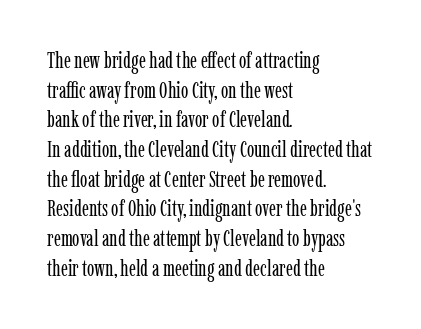
The image shows 22 px text type, upright; set left-aligned, normal line spacing (1.35x), normal letter spacing, not underlined.
